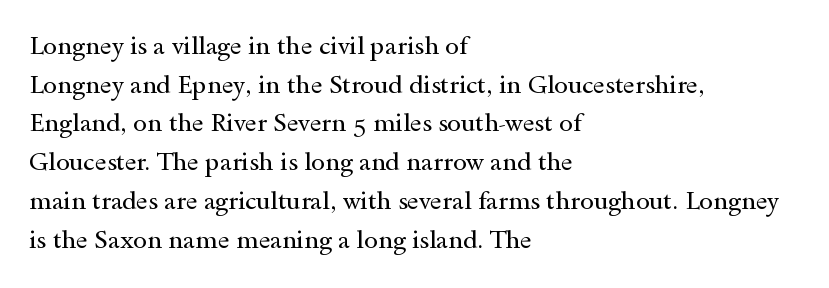
Notice how descenders clear the ascenders below comfortably — that's standard leading. Posture: vertical. Letter spacing: default. This rendering uses left alignment, leaving the right contour irregular.
